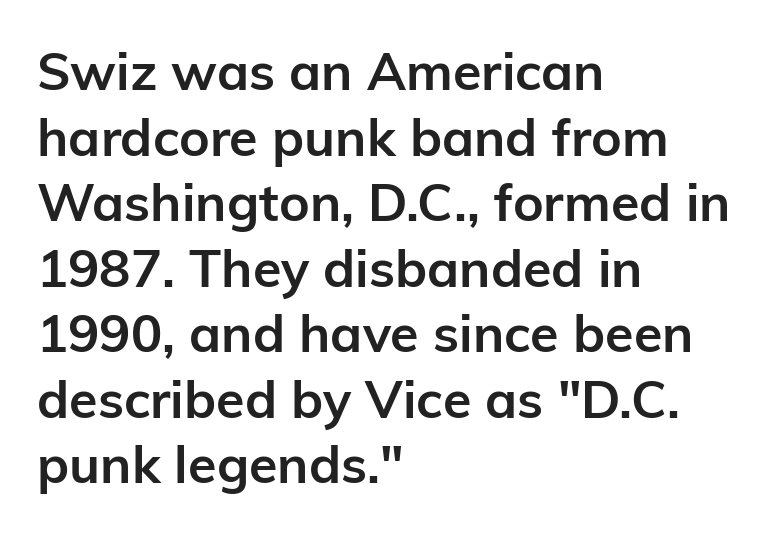
Line spacing here is normal. The glyphs have the mass of a bold cut. Bare-footed words on every line. You can tell it's not italic because the verticals are truly vertical. Classification — sans serif.
